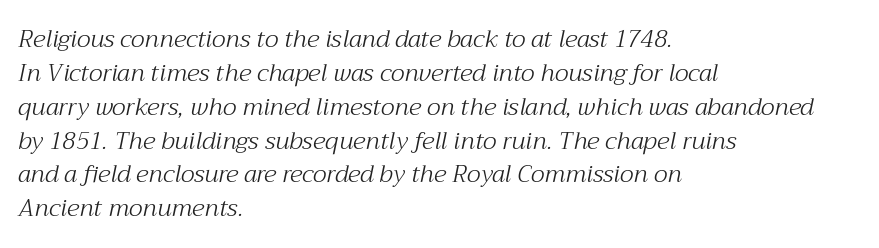
The image shows 24 px text type, italic (leaning right); set left-aligned, normal line spacing (1.41x), normal letter spacing, not underlined.
